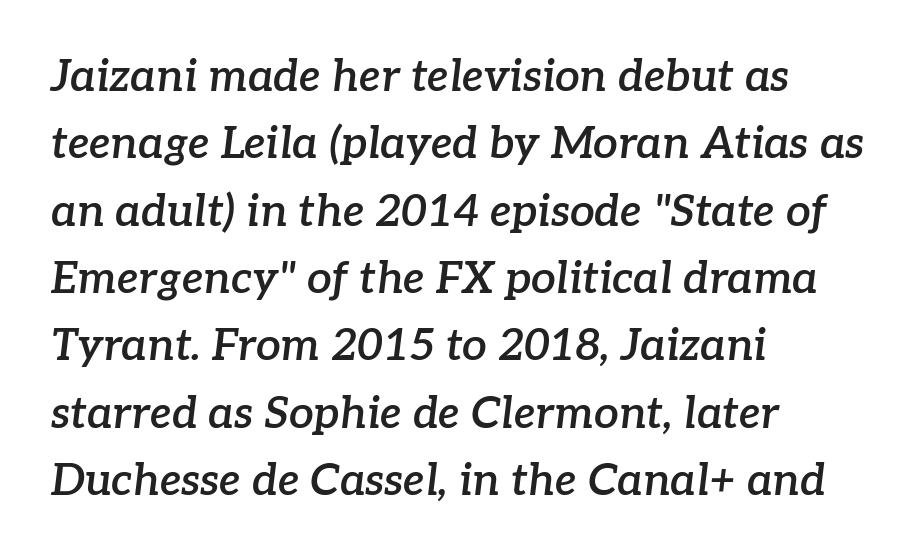
The image shows 44 px semibold serif type, italic (leaning right); set left-aligned, normal line spacing (1.53x), normal letter spacing, not underlined; low stroke contrast and a medium x-height.
